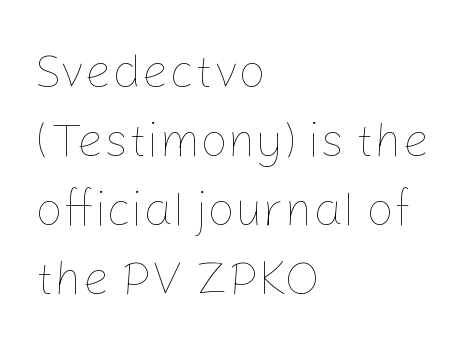
{"italic": "no", "bold": "no", "weight": "thin", "width": "normal", "stroke_contrast": "low", "x_height": "medium", "monospaced": "no", "underline": "no", "align": "left", "line_spacing": "normal", "line_spacing_ratio": 1.44, "letter_spacing": "normal", "letter_spacing_em": 0.0, "glyph_px": 48}
